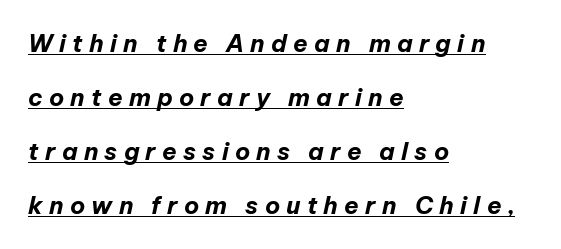
These lines were composed using italics. The type is letterspaced generously, with wide tracking. Every row of glyphs begins at an identical x-position on the left. The face used here appears with an underline applied. This sample trades compactness for vertical openness between lines. The font is running at its bold setting.
